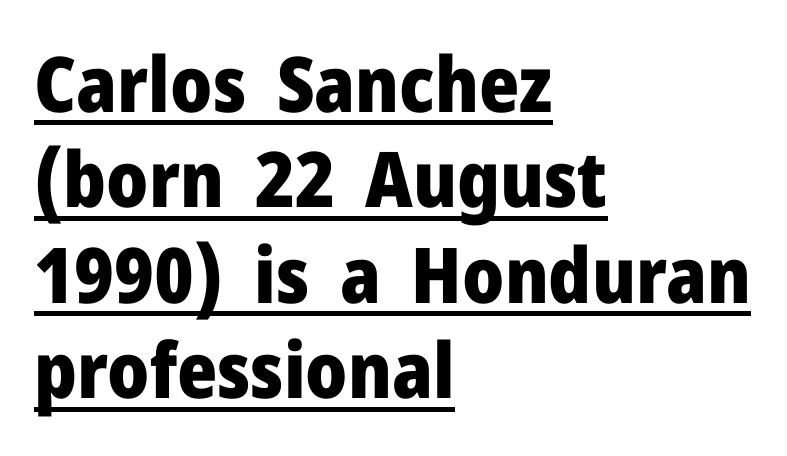
{"serif": "no", "italic": "no", "bold": "yes", "weight": "heavy", "width": "normal", "stroke_contrast": "low", "x_height": "medium", "monospaced": "no", "underline": "yes", "align": "left", "line_spacing_ratio": 1.24, "letter_spacing": "normal", "letter_spacing_em": 0.0, "glyph_px": 77}
